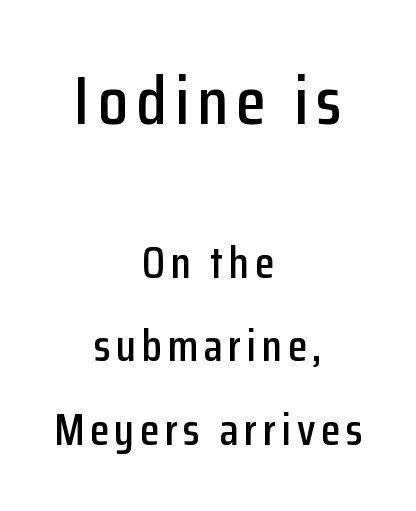
{"serif": "no", "italic": "no", "width": "condensed", "stroke_contrast": "low", "x_height": "medium", "monospaced": "no", "underline": "no", "align": "center", "line_spacing_ratio": 1.85, "larger_block": "first", "size_ratio": 1.51, "glyph_px": 68}
